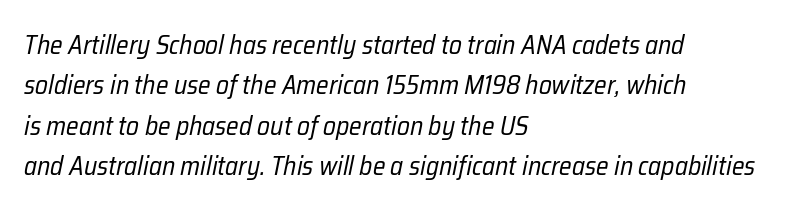
The image shows 26 px text type, italic (leaning right); set left-aligned, normal line spacing (1.55x), normal letter spacing, not underlined.
